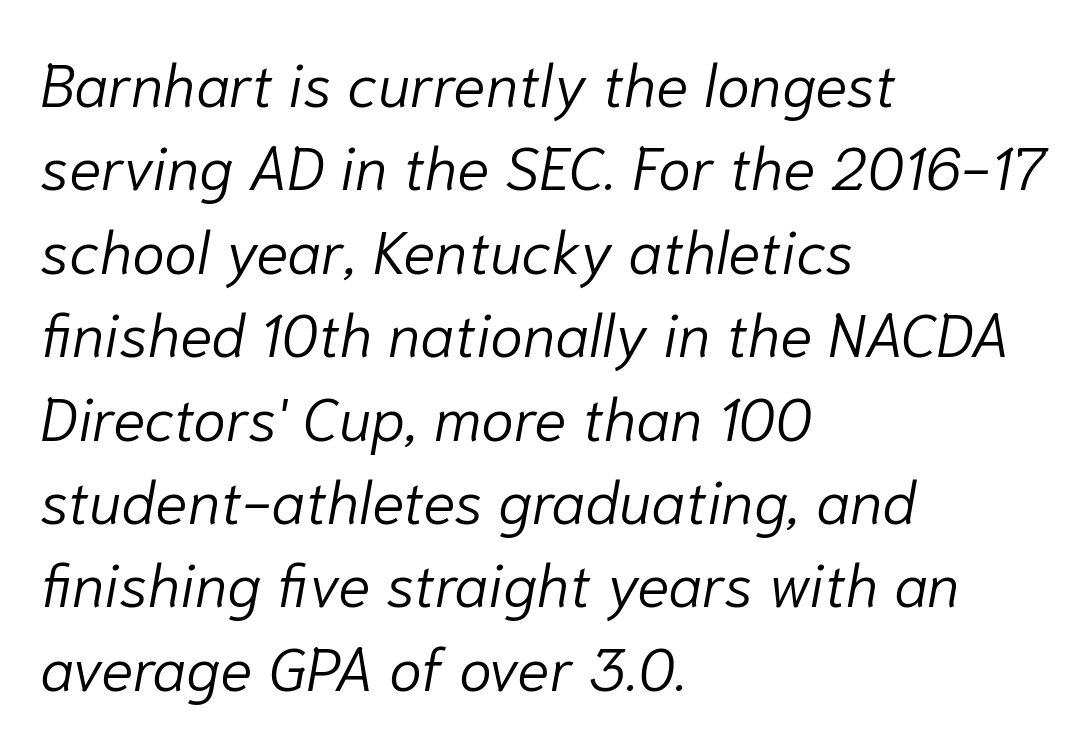
Q: Is the text bold? A: No.
Q: Is the text italic (slanted)? A: Yes, it leans right by about 10 degrees.
Q: Is the text underlined? A: No.
Q: How is the paragraph aligned? A: Left-aligned.
Q: Is the spacing between letters normal or unusually wide? A: Normal.
Q: Is the spacing between lines tight, normal or loose? A: Normal.
Q: Width (condensed, normal, or wide)? A: Normal.
Q: Stroke contrast? A: Low.
Q: x-height? A: Medium.
Q: Monospaced? A: No.
